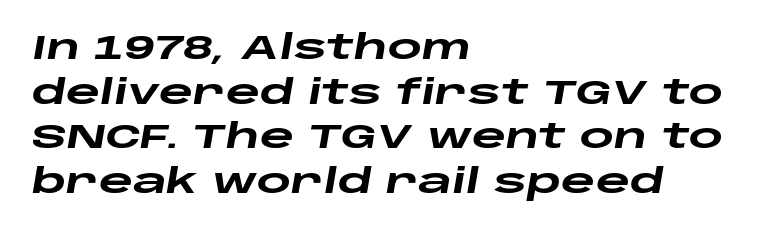
The image shows 33 px heavy, wide type, italic (leaning right); set left-aligned, normal line spacing (1.35x), normal letter spacing, not underlined; low stroke contrast and a large x-height.
